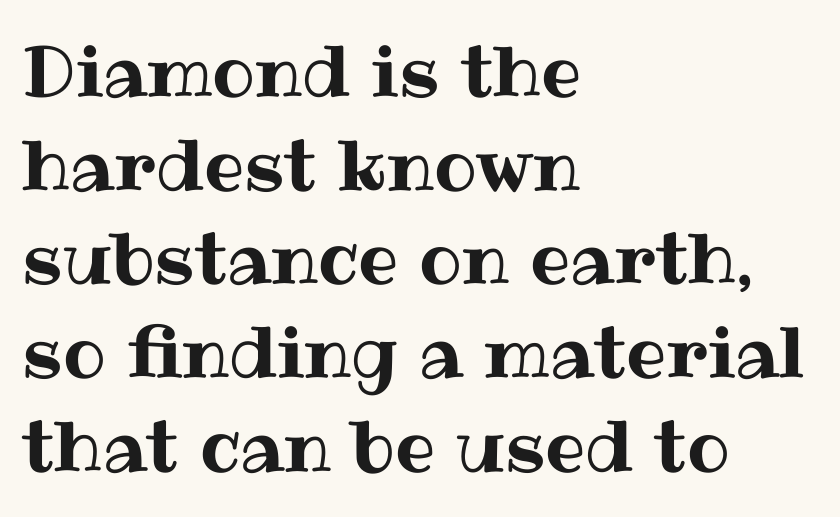
The image shows 71 px text type, upright; set left-aligned, normal line spacing (1.32x), normal letter spacing, not underlined; medium stroke contrast and a medium x-height.
